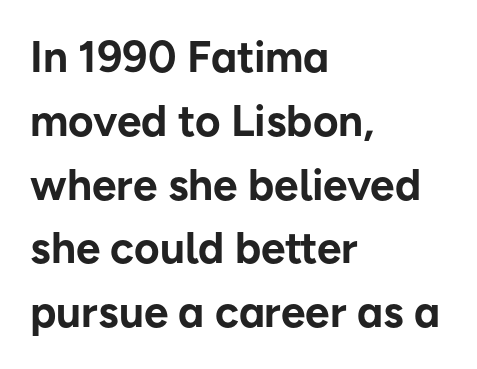
{"serif": "no", "italic": "no", "bold": "yes", "weight": "bold", "width": "normal", "stroke_contrast": "low", "x_height": "medium", "monospaced": "no", "underline": "no", "align": "left", "line_spacing": "normal", "line_spacing_ratio": 1.45, "letter_spacing": "normal", "letter_spacing_em": 0.0, "glyph_px": 44}
